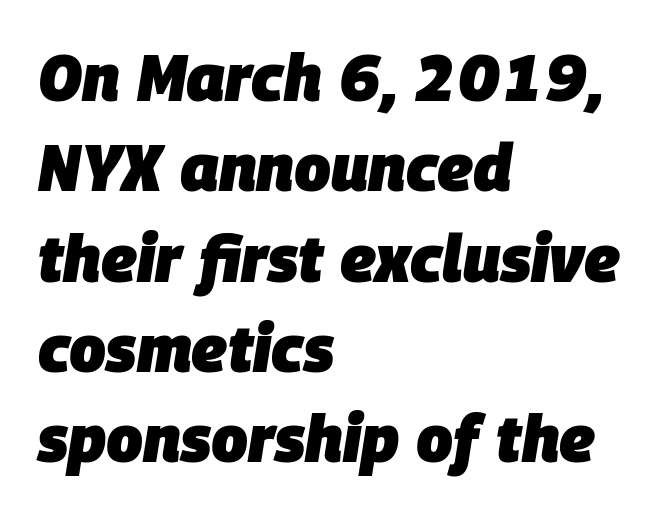
The image shows 65 px heavy type, italic (leaning right); set left-aligned, normal line spacing (1.39x), normal letter spacing, not underlined; low stroke contrast and a large x-height.
